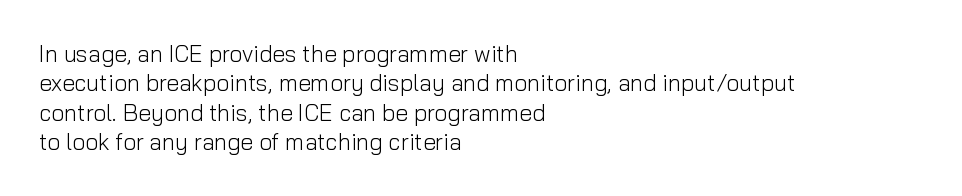
Q: Is the text bold? A: No.
Q: Is the text italic (slanted)? A: No, it is upright.
Q: Is the text underlined? A: No.
Q: How is the paragraph aligned? A: Left-aligned.
Q: Is the spacing between letters normal or unusually wide? A: Normal.
Q: Is the spacing between lines tight, normal or loose? A: Normal.
